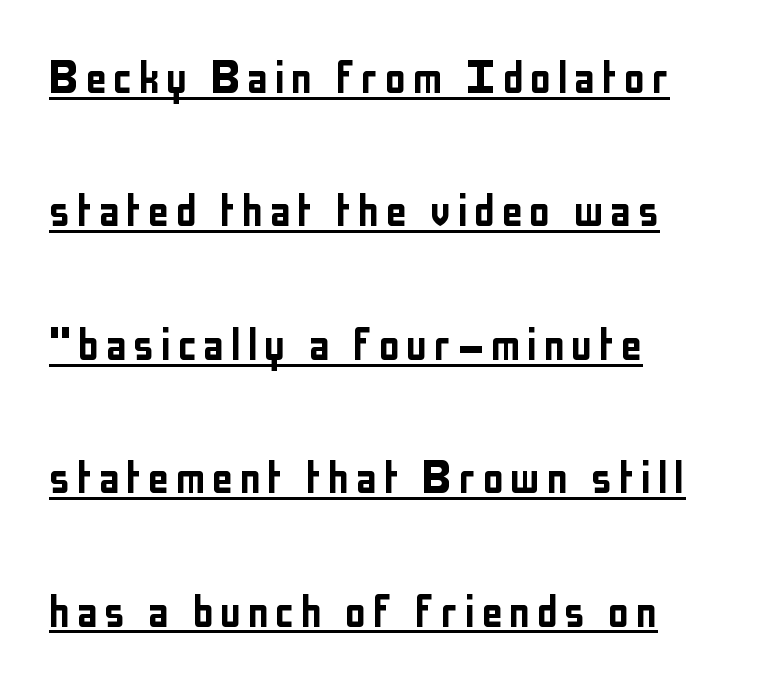
{"serif": "no", "italic": "no", "width": "condensed", "stroke_contrast": "low", "x_height": "medium", "monospaced": "no", "underline": "yes", "align": "left", "line_spacing": "loose", "line_spacing_ratio": 2.47, "glyph_px": 54}
